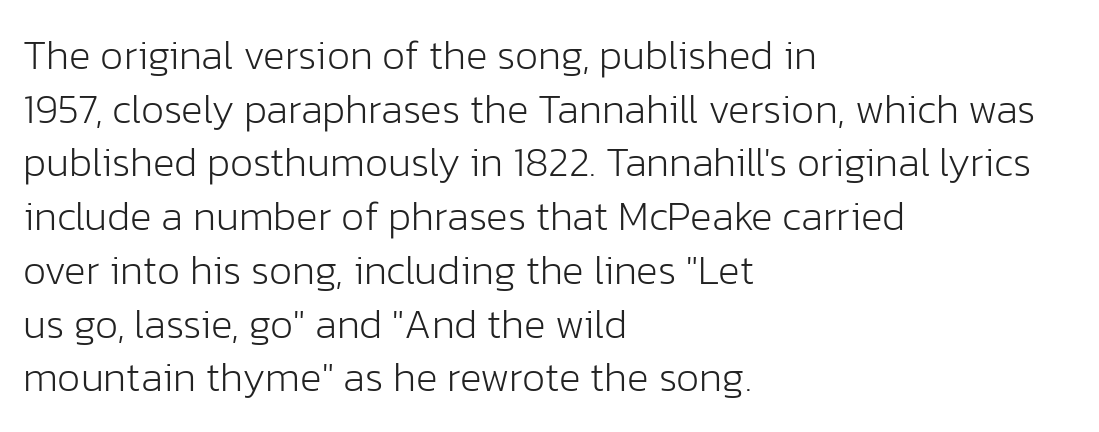
{"serif": "no", "italic": "no", "bold": "no", "weight": "light", "width": "normal", "stroke_contrast": "low", "x_height": "medium", "monospaced": "no", "underline": "no", "align": "left", "line_spacing": "normal", "line_spacing_ratio": 1.31, "letter_spacing": "normal", "letter_spacing_em": 0.0, "glyph_px": 41}
